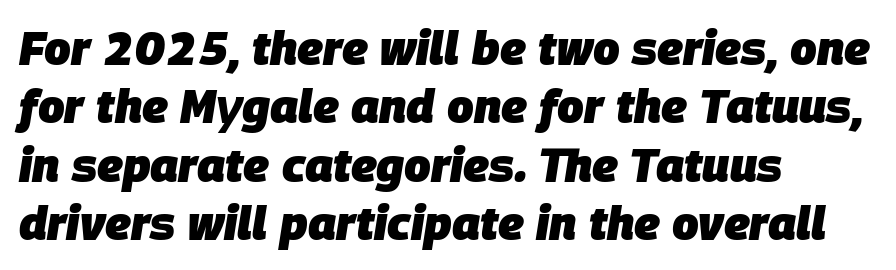
The image shows 47 px heavy type, italic (leaning right); set left-aligned, line spacing 1.24x, normal letter spacing, not underlined; low stroke contrast and a large x-height.
